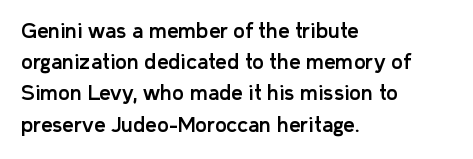
The image shows 20 px text type, upright; set left-aligned, normal line spacing (1.56x), normal letter spacing, not underlined.
